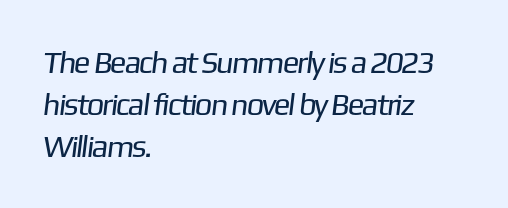
Q: Is the text bold? A: No.
Q: Is the typeface a serif or a sans-serif typeface? A: Sans-serif.
Q: Is the text underlined? A: No.
Q: How is the paragraph aligned? A: Left-aligned.
Q: Is the spacing between letters normal or unusually wide? A: Normal.
Q: Is the spacing between lines tight, normal or loose? A: Normal.
Q: Width (condensed, normal, or wide)? A: Normal.
Q: Stroke contrast? A: Low.
Q: x-height? A: Medium.
Q: Monospaced? A: No.
